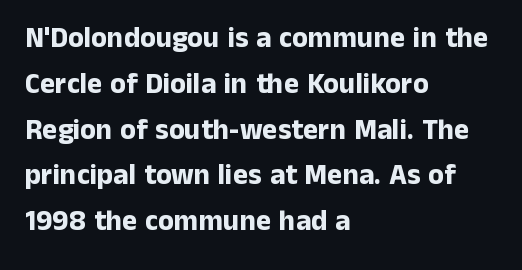
The image shows 29 px bold sans-serif type, upright; set left-aligned, normal line spacing (1.58x), normal letter spacing, not underlined; low stroke contrast and a medium x-height.
